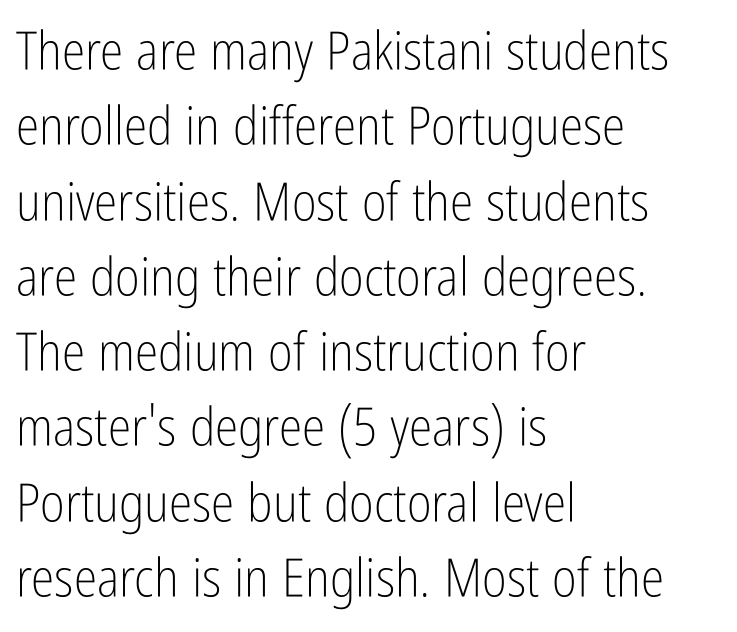
Q: Is the text bold? A: No.
Q: Is the text italic (slanted)? A: No, it is upright.
Q: Is the typeface a serif or a sans-serif typeface? A: Sans-serif.
Q: Is the text underlined? A: No.
Q: How is the paragraph aligned? A: Left-aligned.
Q: Is the spacing between letters normal or unusually wide? A: Normal.
Q: Is the spacing between lines tight, normal or loose? A: Normal.
Q: Width (condensed, normal, or wide)? A: Condensed.
Q: Stroke contrast? A: Low.
Q: x-height? A: Medium.
Q: Monospaced? A: No.
